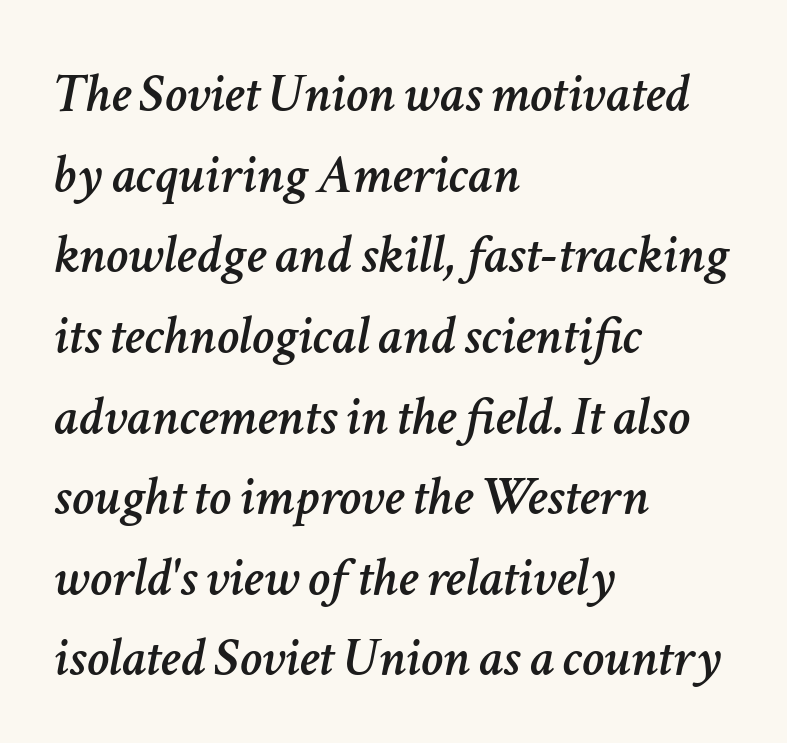
{"italic": "yes", "lean": "right", "slant_degrees": 11, "width": "normal", "stroke_contrast": "low", "x_height": "medium", "monospaced": "no", "underline": "no", "align": "left", "line_spacing": "normal", "line_spacing_ratio": 1.44, "letter_spacing": "normal", "letter_spacing_em": 0.0, "glyph_px": 56}
